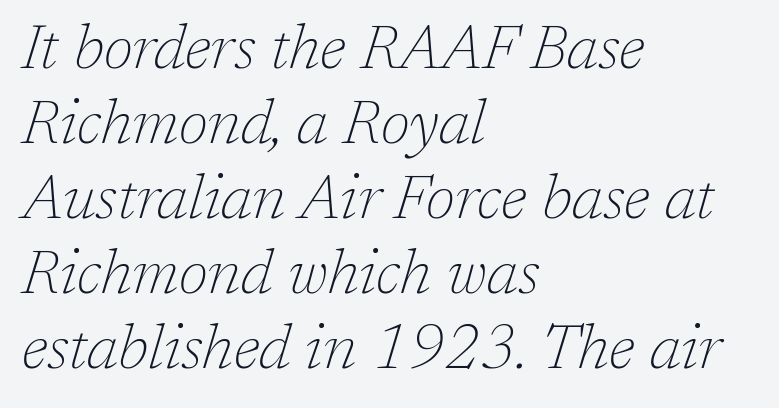
Q: Is the text bold? A: No.
Q: Is the text italic (slanted)? A: Yes, it leans right by about 17 degrees.
Q: Is the typeface a serif or a sans-serif typeface? A: Serif.
Q: Is the text underlined? A: No.
Q: How is the paragraph aligned? A: Left-aligned.
Q: Is the spacing between letters normal or unusually wide? A: Normal.
Q: Width (condensed, normal, or wide)? A: Normal.
Q: Stroke contrast? A: Low.
Q: x-height? A: Medium.
Q: Monospaced? A: No.
